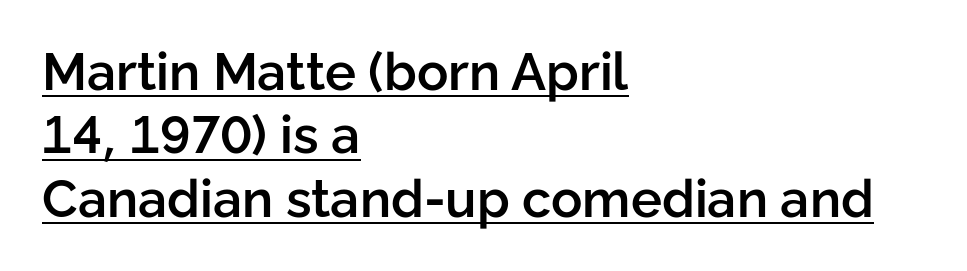
Notice the strokes are somewhat thickened but not fully heavy: this is a semibold. Compared with a centered layout, this one pins lines to the left instead. A typesetter would call this proportional, since set widths differ per character. Vertical strokes here are truly vertical. Here the glyphs are tracked normally, forming tight word shapes.
